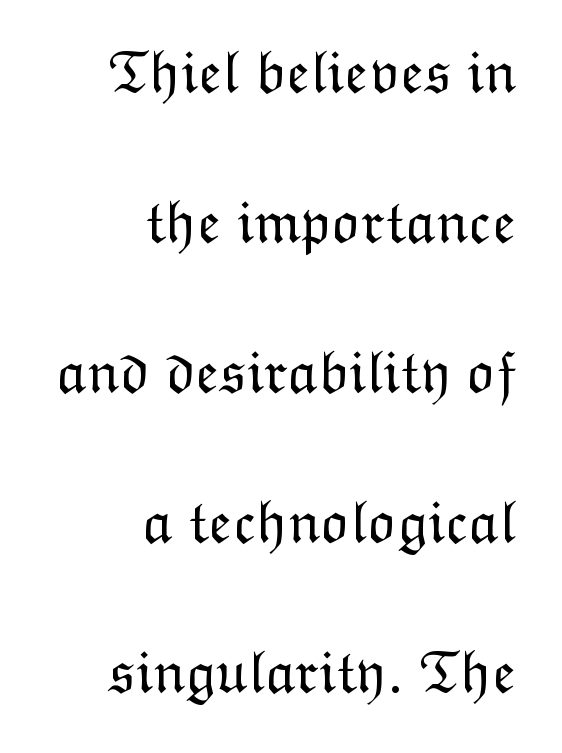
The image shows 61 px light type, upright; set right-aligned, loose line spacing (2.46x), normal letter spacing, not underlined; low stroke contrast and a medium x-height.
